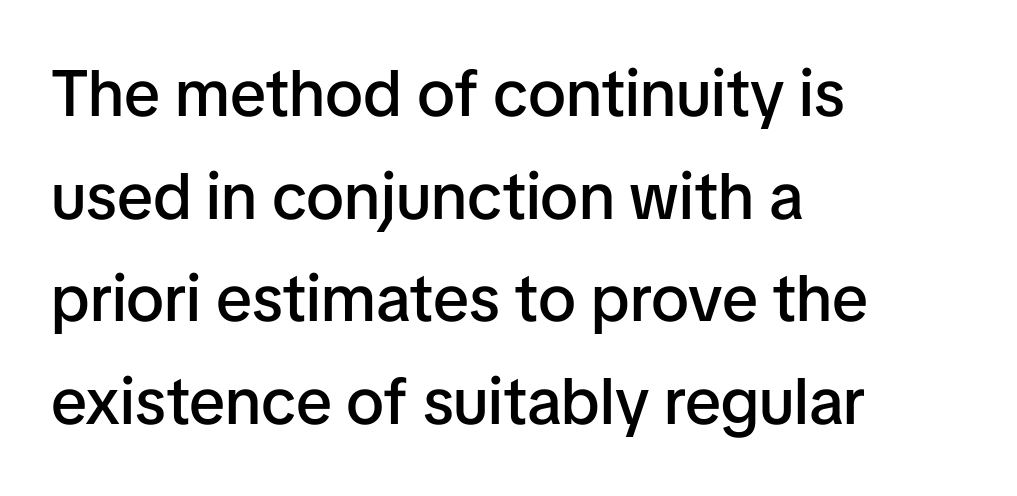
In CSS terms this would be text-align: left. Tall strokes in this sample are plumb rather than angled. These lines sit exactly where default settings would place them. Spacing between characters is what you'd get straight out of the box.
